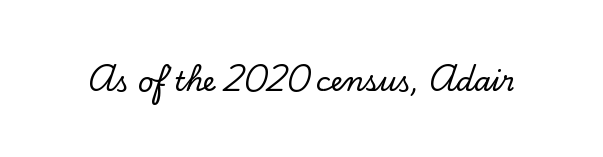
This rendering leaves character spacing at its baseline value. Has an underline been added? It has not.
